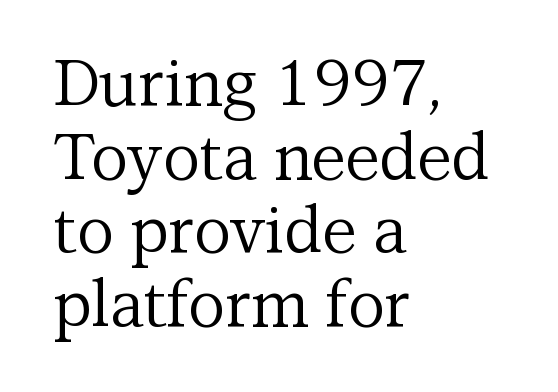
Q: Is the text bold? A: No.
Q: Is the text italic (slanted)? A: No, it is upright.
Q: Is the typeface a serif or a sans-serif typeface? A: Serif.
Q: Is the text underlined? A: No.
Q: How is the paragraph aligned? A: Left-aligned.
Q: Is the spacing between letters normal or unusually wide? A: Normal.
Q: Is the spacing between lines tight, normal or loose? A: Tight.
Q: Width (condensed, normal, or wide)? A: Normal.
Q: Stroke contrast? A: Medium.
Q: x-height? A: Medium.
Q: Monospaced? A: No.
